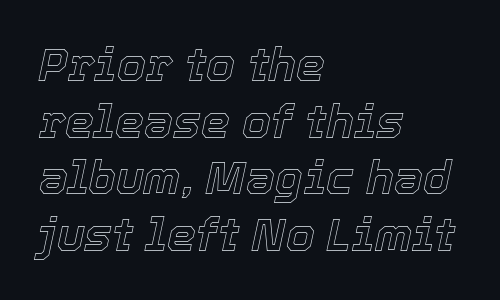
Q: Is the text italic (slanted)? A: Yes, it leans right by about 12 degrees.
Q: Is the text underlined? A: No.
Q: How is the paragraph aligned? A: Left-aligned.
Q: Is the spacing between letters normal or unusually wide? A: Normal.
Q: Width (condensed, normal, or wide)? A: Normal.
Q: x-height? A: Medium.
Q: Monospaced? A: No.
